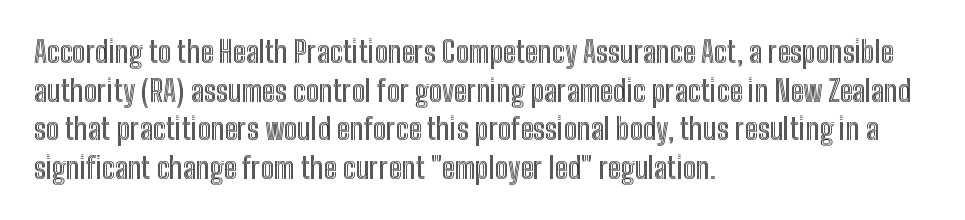
Q: Is the text italic (slanted)? A: No, it is upright.
Q: Is the text underlined? A: No.
Q: How is the paragraph aligned? A: Left-aligned.
Q: Is the spacing between letters normal or unusually wide? A: Normal.
Q: Is the spacing between lines tight, normal or loose? A: Normal.
Q: Width (condensed, normal, or wide)? A: Condensed.
Q: x-height? A: Medium.
Q: Monospaced? A: No.
